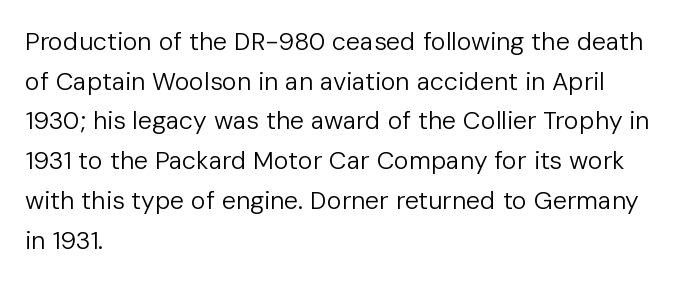
The image shows 25 px text type, upright; set left-aligned, normal line spacing (1.59x), normal letter spacing, not underlined.
